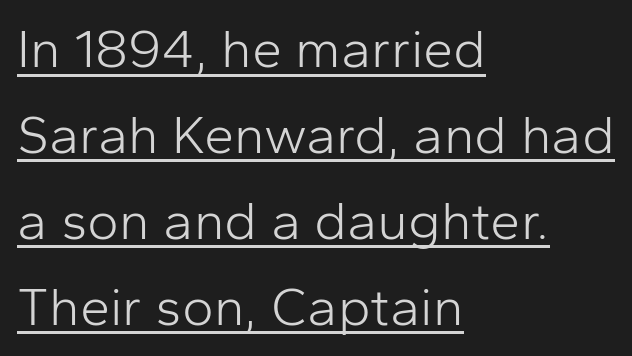
The image shows 54 px light sans-serif type, upright; set left-aligned, normal line spacing (1.59x), normal letter spacing, underlined; low stroke contrast and a medium x-height.
